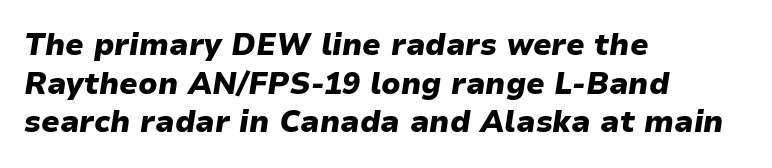
{"italic": "yes", "lean": "right", "slant_degrees": 9, "bold": "yes", "weight": "heavy", "width": "normal", "stroke_contrast": "low", "x_height": "medium", "monospaced": "no", "underline": "no", "align": "left", "line_spacing": "normal", "line_spacing_ratio": 1.29, "letter_spacing": "normal", "letter_spacing_em": 0.0, "glyph_px": 30}
